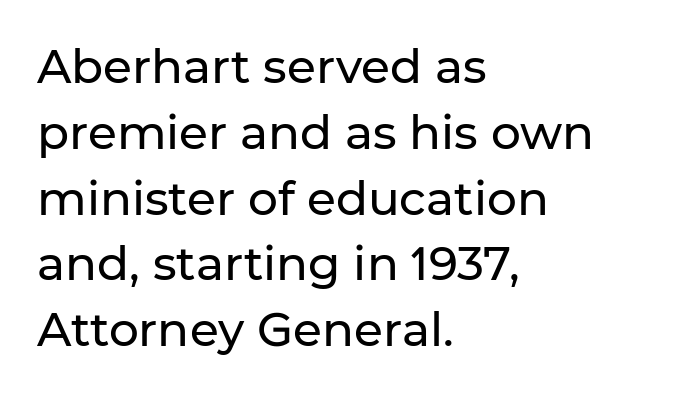
{"serif": "no", "italic": "no", "width": "normal", "stroke_contrast": "low", "x_height": "medium", "monospaced": "no", "underline": "no", "align": "left", "line_spacing": "normal", "line_spacing_ratio": 1.4, "letter_spacing": "normal", "letter_spacing_em": 0.0, "glyph_px": 47}
